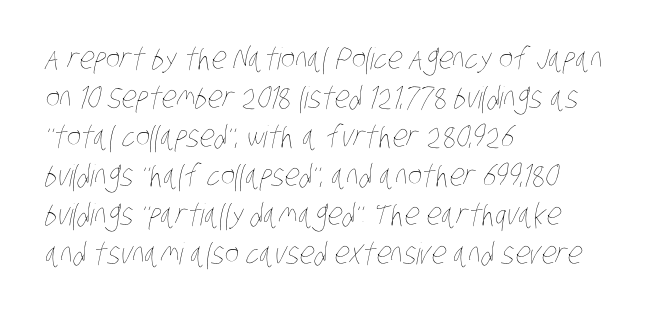
Q: Is the text bold? A: No.
Q: Is the text underlined? A: No.
Q: How is the paragraph aligned? A: Left-aligned.
Q: Is the spacing between letters normal or unusually wide? A: Normal.
Q: Is the spacing between lines tight, normal or loose? A: Normal.
Q: Width (condensed, normal, or wide)? A: Condensed.
Q: Stroke contrast? A: Low.
Q: x-height? A: Large.
Q: Monospaced? A: No.
